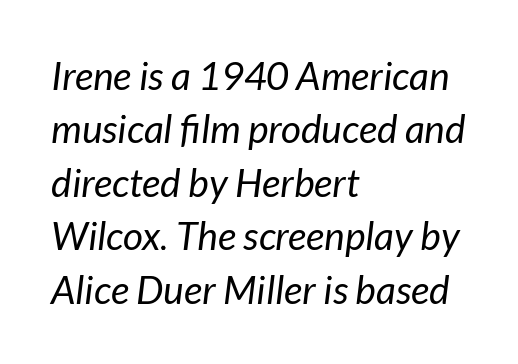
The image shows 39 px regular-weight type, italic (leaning right); set left-aligned, normal line spacing (1.37x), normal letter spacing, not underlined; low stroke contrast and a medium x-height.
